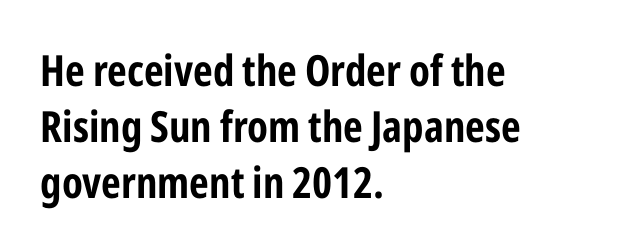
The image shows 43 px condensed sans-serif type, upright; set left-aligned, normal line spacing (1.3x), normal letter spacing, not underlined; low stroke contrast and a medium x-height.
